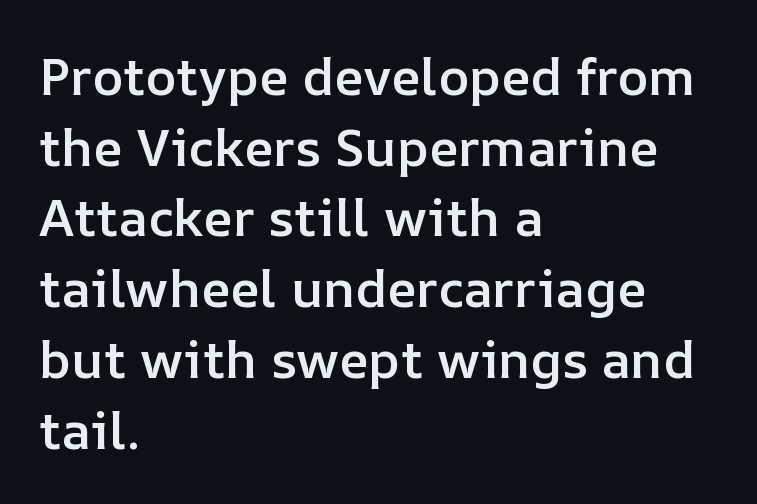
Q: Is the text bold? A: Semi-bold.
Q: Is the text italic (slanted)? A: No, it is upright.
Q: Is the text underlined? A: No.
Q: How is the paragraph aligned? A: Left-aligned.
Q: Is the spacing between letters normal or unusually wide? A: Normal.
Q: Is the spacing between lines tight, normal or loose? A: Normal.
Q: Width (condensed, normal, or wide)? A: Normal.
Q: Stroke contrast? A: Low.
Q: x-height? A: Medium.
Q: Monospaced? A: No.
